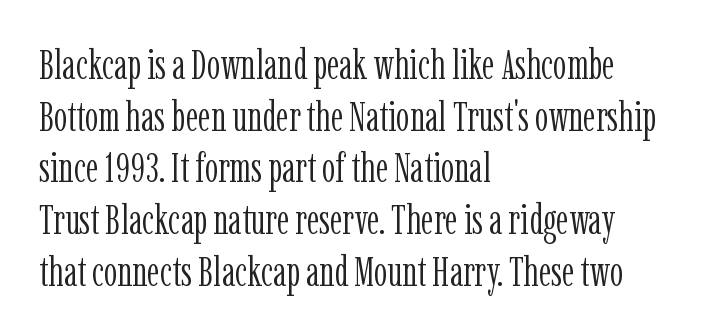
Q: Is the text bold? A: No.
Q: Is the text italic (slanted)? A: No, it is upright.
Q: Is the typeface a serif or a sans-serif typeface? A: Serif.
Q: Is the text underlined? A: No.
Q: How is the paragraph aligned? A: Left-aligned.
Q: Is the spacing between letters normal or unusually wide? A: Normal.
Q: Width (condensed, normal, or wide)? A: Condensed.
Q: Stroke contrast? A: Low.
Q: x-height? A: Medium.
Q: Monospaced? A: No.
